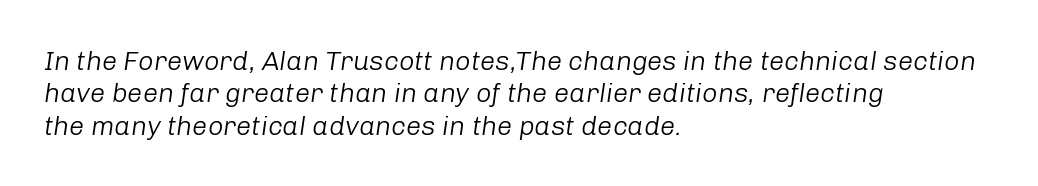
Q: Is the text bold? A: No.
Q: Is the text italic (slanted)? A: Yes, it leans right by about 8 degrees.
Q: Is the text underlined? A: No.
Q: How is the paragraph aligned? A: Left-aligned.
Q: Is the spacing between letters normal or unusually wide? A: Normal.
